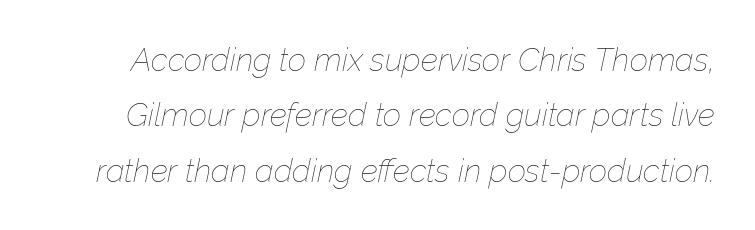
{"italic": "yes", "lean": "right", "slant_degrees": 12, "bold": "no", "weight": "thin", "width": "normal", "stroke_contrast": "low", "x_height": "medium", "monospaced": "no", "underline": "no", "line_spacing_ratio": 1.73, "letter_spacing": "normal", "letter_spacing_em": 0.0, "glyph_px": 32}
